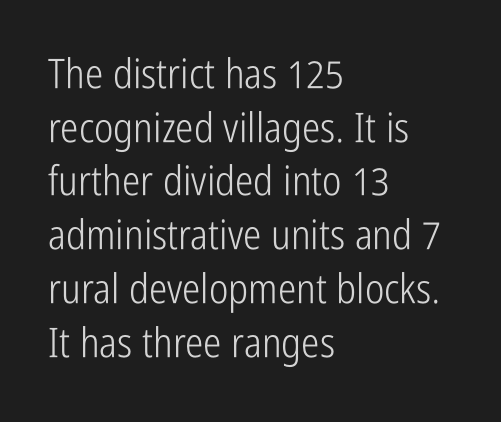
Leading: standard. Lines of text with bare space underneath. Compared with typical body copy, the letter spacing here is the same. Posture: straight, roman, zero tilt.
